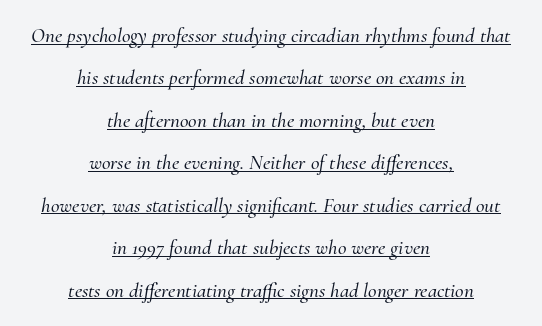
The image shows 21 px text type, italic (leaning right); set centered, loose line spacing (2.02x), normal letter spacing, underlined.
